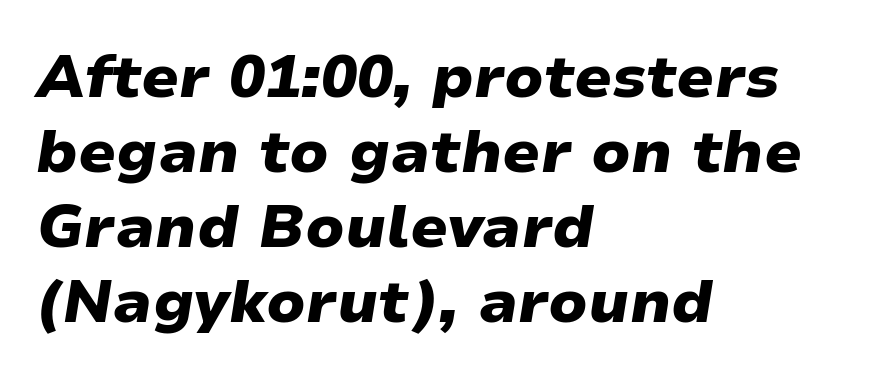
{"italic": "yes", "lean": "right", "slant_degrees": 9, "bold": "yes", "weight": "heavy", "width": "wide", "stroke_contrast": "low", "x_height": "medium", "monospaced": "no", "underline": "no", "align": "left", "line_spacing": "normal", "line_spacing_ratio": 1.25, "letter_spacing": "normal", "letter_spacing_em": 0.0, "glyph_px": 60}
